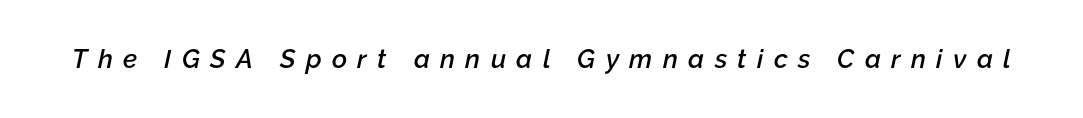
These lines have a slow, spaced-out rhythm from letter to letter. Type without underlining. The text carries the slant typical of an italic or oblique font. Notice the strokes are somewhat thickened but not fully heavy: this is a semibold.
